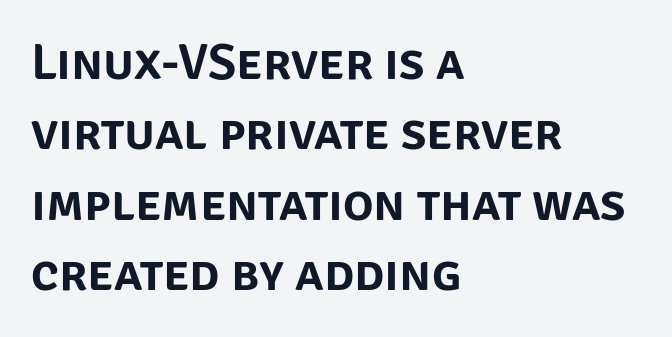
Rendered with straight, roman letterforms. The strip under each line holds only bare page. The rag falls on the right side of this text block. This is sans-serif lettering, the kind often seen on screens and signage. Each letter keeps its own natural width here, so spacing adapts to shape. Glyph-to-glyph distance matches everyday printed text.
